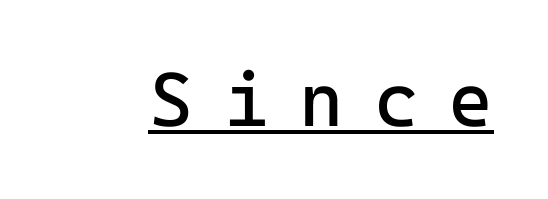
{"serif": "no", "italic": "no", "bold": "no", "weight": "regular", "width": "normal", "stroke_contrast": "low", "x_height": "medium", "monospaced": "yes", "underline": "yes", "letter_spacing": "wide", "letter_spacing_em": 0.4, "glyph_px": 76}
